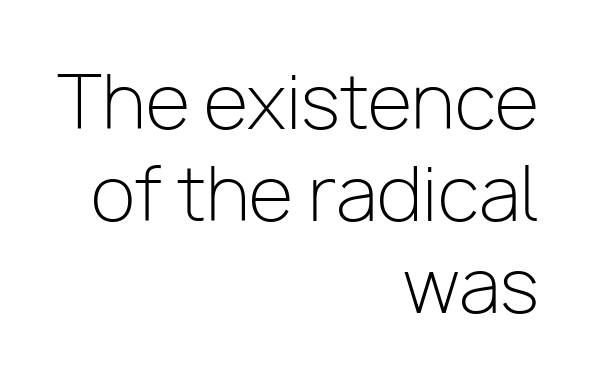
The image shows 73 px light sans-serif type, upright; set right-aligned, normal line spacing (1.26x), normal letter spacing, not underlined; low stroke contrast and a medium x-height.
